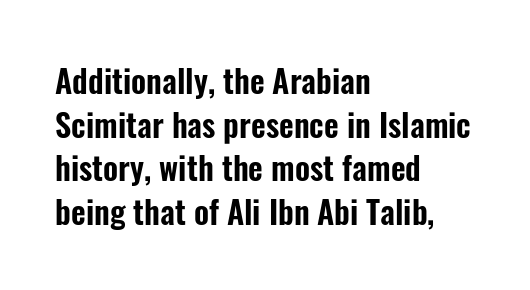
The image shows 32 px condensed sans-serif type, upright; set left-aligned, normal line spacing (1.36x), normal letter spacing, not underlined; low stroke contrast and a medium x-height.
